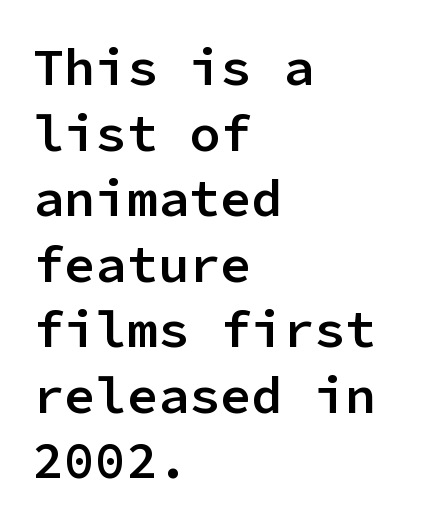
The image shows 52 px semibold sans-serif type, upright, monospaced; set left-aligned, normal line spacing (1.26x), normal letter spacing, not underlined; low stroke contrast and a medium x-height.
